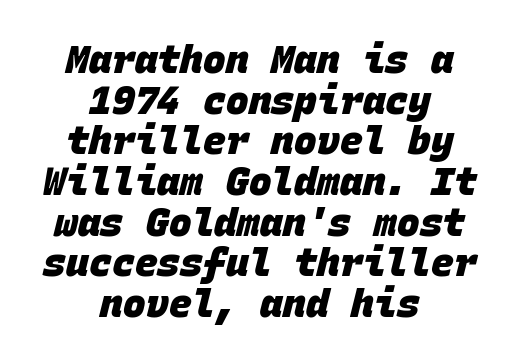
Leading: reduced. Fixed-width glyphs throughout — classic coding-font behaviour. Caption: standard tracking, unaltered. Each letter's strokes conclude bluntly, with no projecting serifs. Which margin do the lines hug? Neither — every line sits in the middle. Letters rest on an invisible, unmarked baseline.
